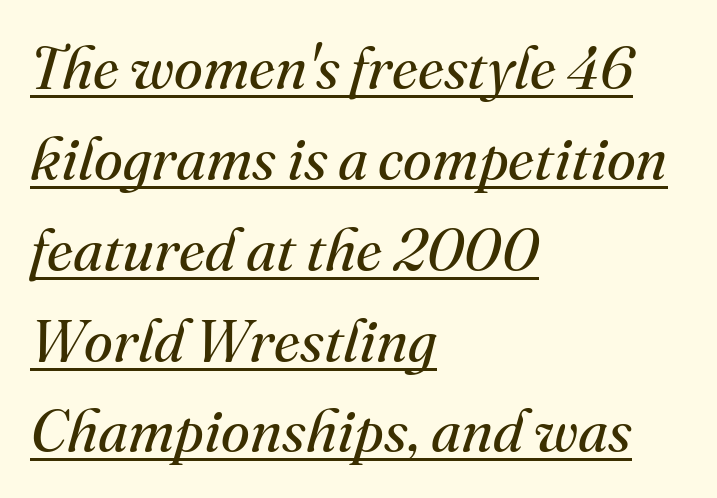
{"serif": "yes", "italic": "yes", "lean": "right", "slant_degrees": 16, "bold": "no", "weight": "regular", "width": "normal", "stroke_contrast": "medium", "x_height": "small", "monospaced": "no", "underline": "yes", "align": "left", "line_spacing": "normal", "line_spacing_ratio": 1.54, "letter_spacing": "normal", "letter_spacing_em": 0.0, "glyph_px": 59}
